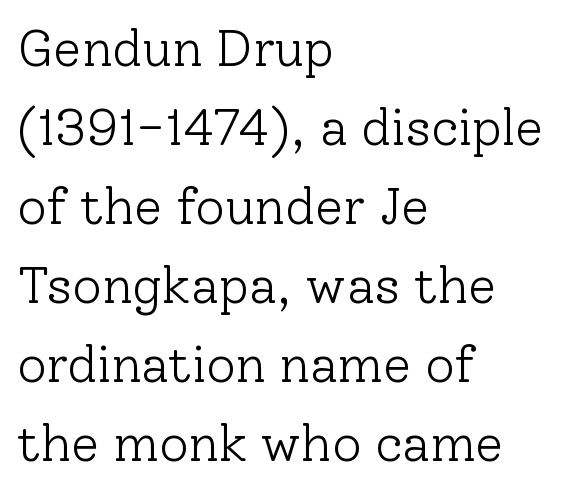
Posture: straight, roman, zero tilt. Do the characters align in a grid? No, the font is proportional. The gaps between neighbouring characters are ordinary and unremarkable. The strip under each line holds only bare page. No letter is thick-stroked: the sample isn't bold.
